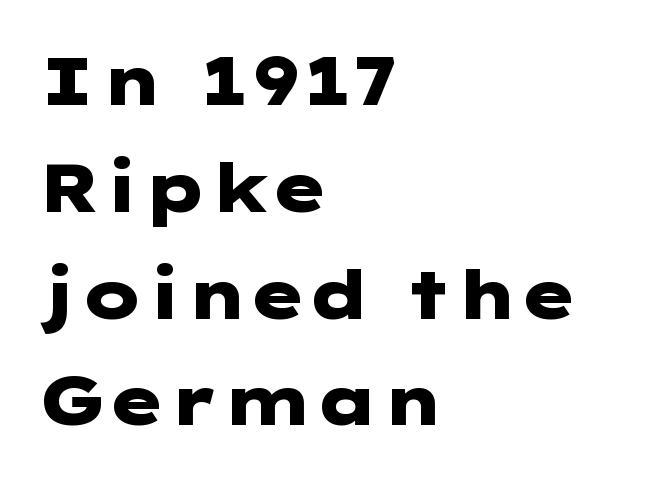
Q: Is the text bold? A: Yes.
Q: Is the text italic (slanted)? A: No, it is upright.
Q: Is the typeface a serif or a sans-serif typeface? A: Sans-serif.
Q: Is the text underlined? A: No.
Q: How is the paragraph aligned? A: Left-aligned.
Q: Is the spacing between letters normal or unusually wide? A: Normal.
Q: Is the spacing between lines tight, normal or loose? A: Normal.
Q: Width (condensed, normal, or wide)? A: Wide.
Q: Stroke contrast? A: Low.
Q: x-height? A: Medium.
